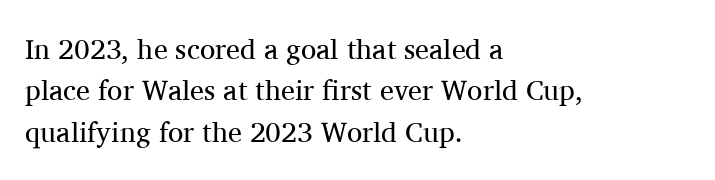
Q: Is the text bold? A: No.
Q: Is the text italic (slanted)? A: No, it is upright.
Q: Is the typeface a serif or a sans-serif typeface? A: Serif.
Q: Is the text underlined? A: No.
Q: How is the paragraph aligned? A: Left-aligned.
Q: Is the spacing between letters normal or unusually wide? A: Normal.
Q: Is the spacing between lines tight, normal or loose? A: Normal.
Q: Width (condensed, normal, or wide)? A: Normal.
Q: Stroke contrast? A: Medium.
Q: x-height? A: Medium.
Q: Monospaced? A: No.
